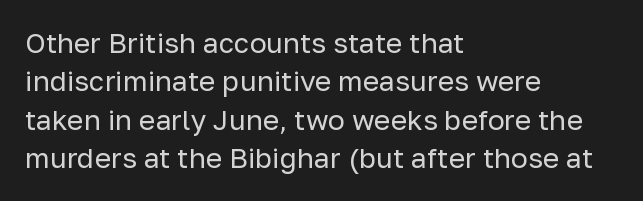
The paragraph shown leans on its left margin. The specimen omits any rule beneath the text block's lines. The passage shown stacks its lines at a standard gap. Are there feet on the stems? There aren't — it's a sans. Standard letterfit; no display-style spreading of the glyphs. The letters look calm and open, with moderate or lighter stems.
